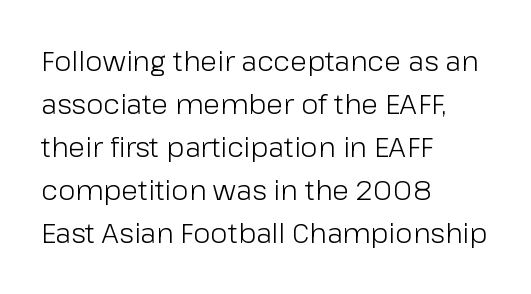
{"serif": "no", "italic": "no", "bold": "no", "weight": "light", "width": "normal", "stroke_contrast": "low", "x_height": "medium", "monospaced": "no", "underline": "no", "align": "left", "line_spacing": "normal", "line_spacing_ratio": 1.54, "letter_spacing": "normal", "letter_spacing_em": 0.0, "glyph_px": 28}
